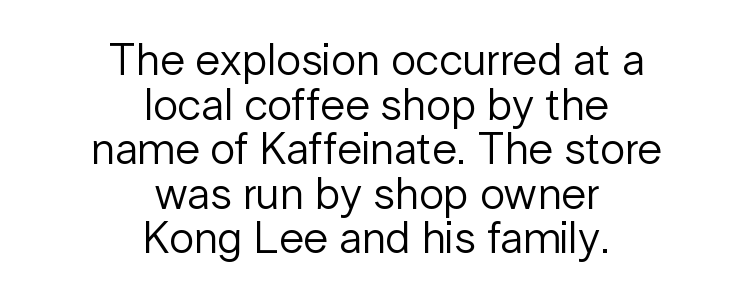
The image shows 45 px regular-weight sans-serif type, upright; set centered, tight line spacing (0.99x), normal letter spacing, not underlined; low stroke contrast and a medium x-height.
